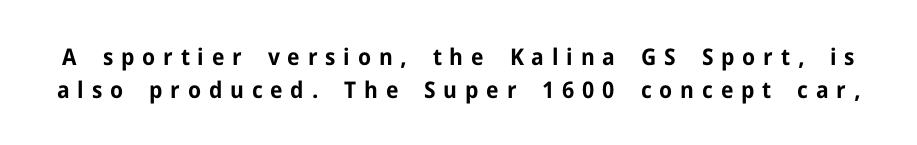
Unmarked baselines from the first word to the last. The rendering uses a moderate line-height, typical for paragraphs. The sample has been set heavy, in full bold. Spacing between characters has been opened up far beyond the box default. The lettering holds an erect, upright posture throughout.
